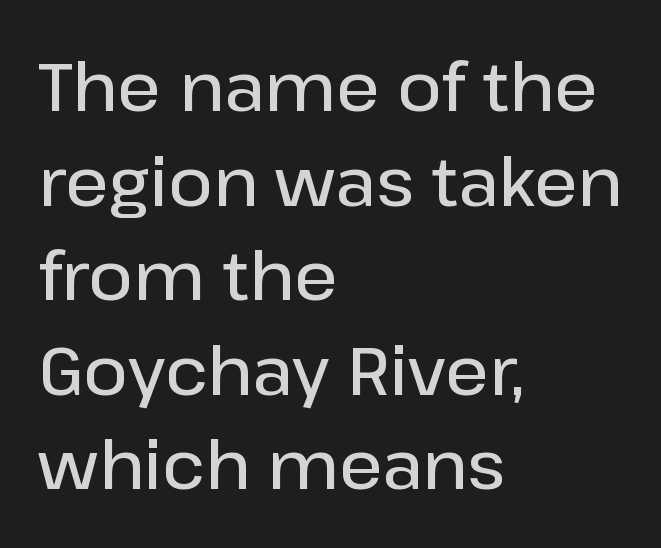
{"serif": "no", "italic": "no", "bold": "semi", "weight": "semibold", "width": "normal", "stroke_contrast": "low", "x_height": "medium", "monospaced": "no", "underline": "no", "align": "left", "line_spacing": "normal", "line_spacing_ratio": 1.39, "letter_spacing": "normal", "letter_spacing_em": 0.0, "glyph_px": 68}
